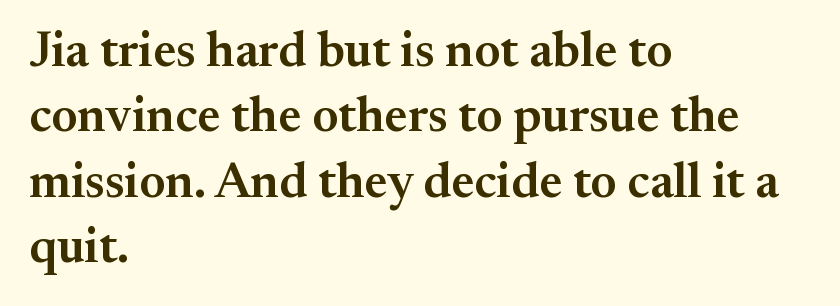
Q: Is the text bold? A: Semi-bold.
Q: Is the text italic (slanted)? A: No, it is upright.
Q: Is the typeface a serif or a sans-serif typeface? A: Serif.
Q: Is the text underlined? A: No.
Q: How is the paragraph aligned? A: Left-aligned.
Q: Is the spacing between letters normal or unusually wide? A: Normal.
Q: Is the spacing between lines tight, normal or loose? A: Normal.
Q: Width (condensed, normal, or wide)? A: Normal.
Q: Stroke contrast? A: Medium.
Q: x-height? A: Small.
Q: Monospaced? A: No.
